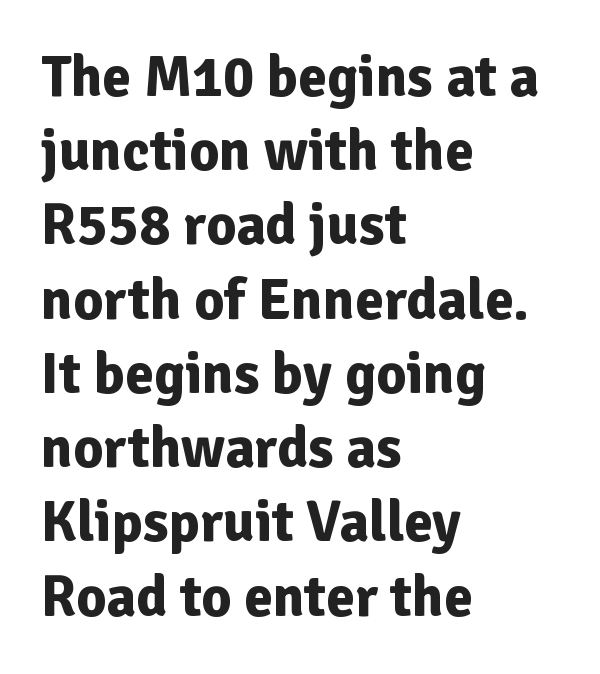
Q: Is the text bold? A: Yes.
Q: Is the text italic (slanted)? A: No, it is upright.
Q: Is the typeface a serif or a sans-serif typeface? A: Sans-serif.
Q: Is the text underlined? A: No.
Q: How is the paragraph aligned? A: Left-aligned.
Q: Is the spacing between letters normal or unusually wide? A: Normal.
Q: Is the spacing between lines tight, normal or loose? A: Normal.
Q: Width (condensed, normal, or wide)? A: Normal.
Q: Stroke contrast? A: Low.
Q: x-height? A: Medium.
Q: Monospaced? A: No.
